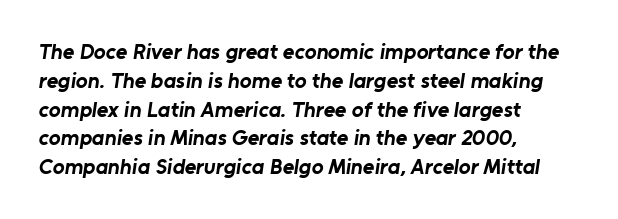
Q: Is the text bold? A: Yes.
Q: Is the text underlined? A: No.
Q: How is the paragraph aligned? A: Left-aligned.
Q: Is the spacing between letters normal or unusually wide? A: Normal.
Q: Is the spacing between lines tight, normal or loose? A: Normal.
